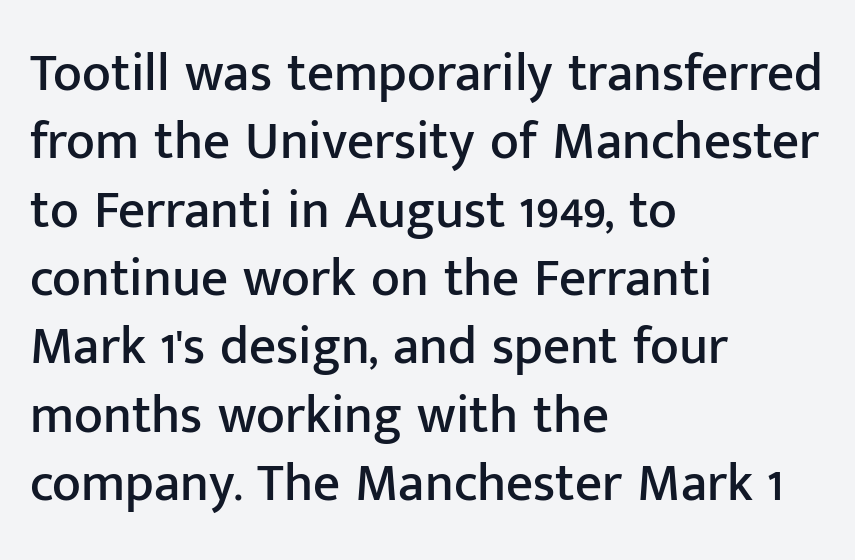
In CSS terms this would be text-align: left. This is sans-serif lettering, the kind often seen on screens and signage. Has an underline been added? It has not. A roman cut, with each character standing at attention. Varying glyph widths throughout — classic text-font behaviour. The horizontal fit of the characters is conventional and even.
